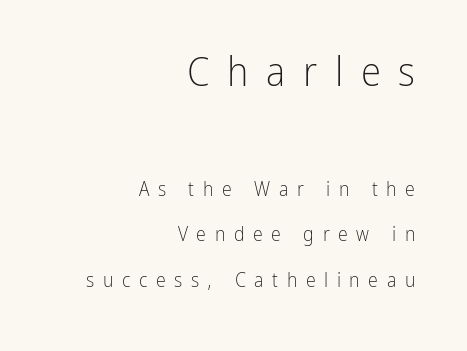
Bigger letters appear in the top chunk; the bottom chunk is reduced. Spacing between characters has been opened up far beyond the box default. Check where the strokes stop: nothing finishes them off — pure sans. The typesetter chose a ragged-left arrangement here.
